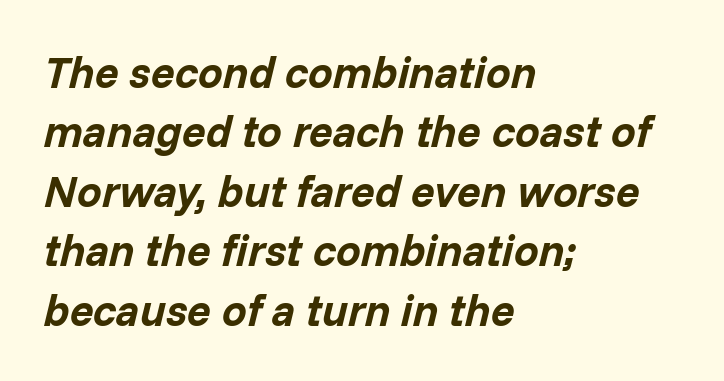
{"italic": "yes", "lean": "right", "slant_degrees": 14, "bold": "yes", "weight": "bold", "width": "normal", "stroke_contrast": "low", "x_height": "medium", "monospaced": "no", "underline": "no", "align": "left", "line_spacing": "normal", "line_spacing_ratio": 1.35, "letter_spacing": "normal", "letter_spacing_em": 0.0, "glyph_px": 44}
